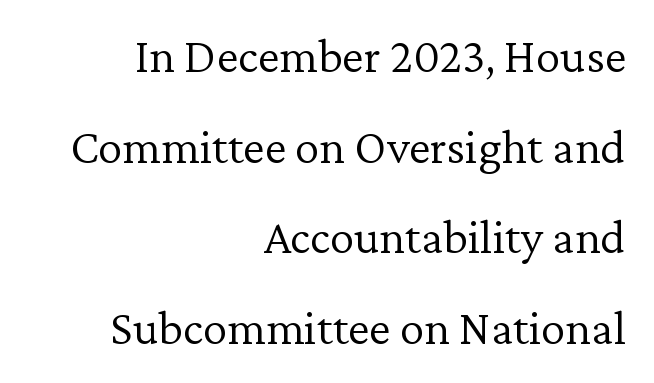
The image shows 49 px light serif type, upright; set right-aligned, line spacing 1.85x, normal letter spacing, not underlined; low stroke contrast and a medium x-height.
